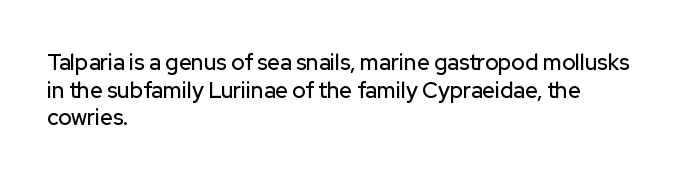
{"italic": "no", "underline": "no", "align": "left", "line_spacing": "normal", "line_spacing_ratio": 1.26, "letter_spacing": "normal", "letter_spacing_em": 0.0, "glyph_px": 22}
